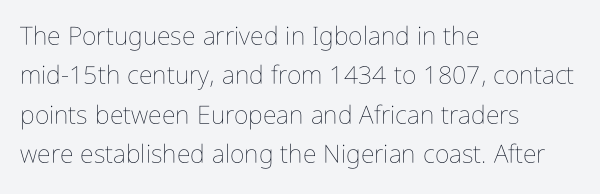
The image shows 25 px text type, upright; set left-aligned, normal line spacing (1.58x), normal letter spacing, not underlined.
